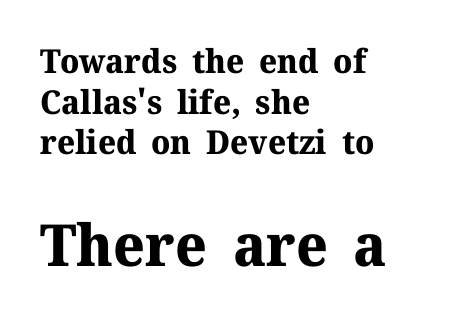
Q: Is the text bold? A: Yes.
Q: Is the text italic (slanted)? A: No, it is upright.
Q: Is the typeface a serif or a sans-serif typeface? A: Serif.
Q: Is the text underlined? A: No.
Q: How is the paragraph aligned? A: Left-aligned.
Q: Is the spacing between letters normal or unusually wide? A: Normal.
Q: Which block of text is set in a larger size, the first (top) or the second (bottom)? A: The second (bottom) one.
Q: Width (condensed, normal, or wide)? A: Normal.
Q: Stroke contrast? A: Medium.
Q: x-height? A: Medium.
Q: Monospaced? A: No.
